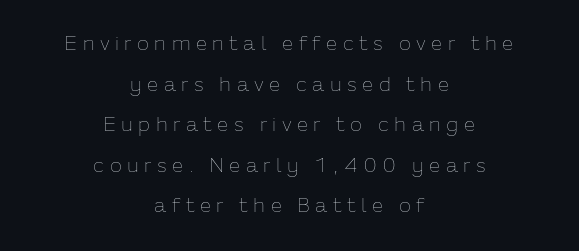
The image shows 20 px text type, upright; set centered, loose line spacing (2.03x), unusually wide letter spacing (+0.27 em), not underlined.
